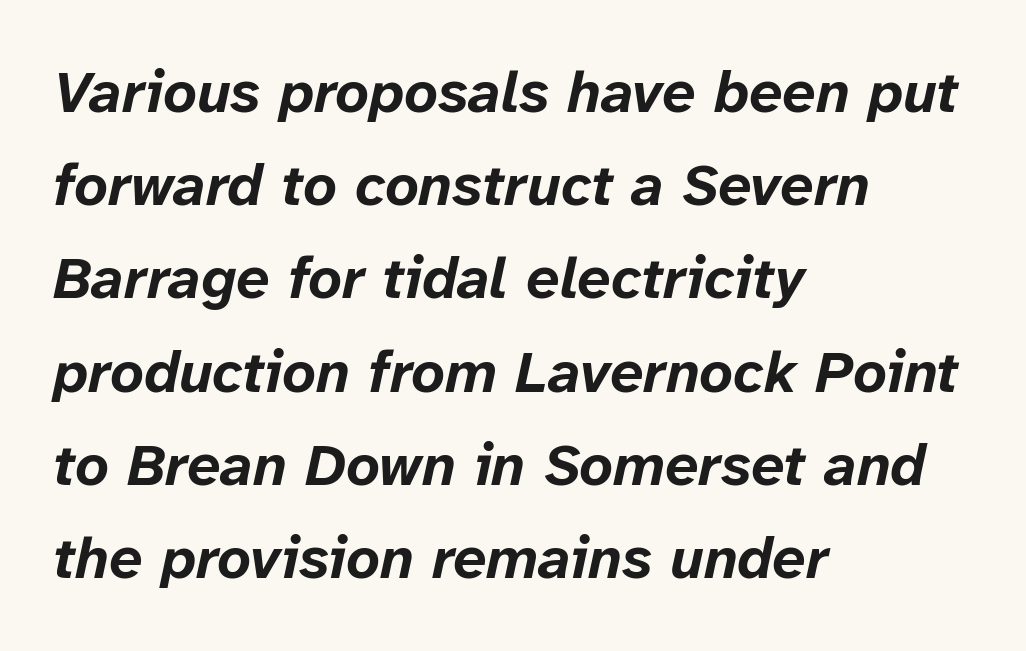
Vertical spacing — default. Weight check: bold — yes, fully. This sample has the flowing, uneven cadence of proportional lettering. Tracking value appears to be zero — textbook default spacing. Unmarked baselines from the first word to the last. Is the type slanted? Yes — the strokes lean at a clear angle.
